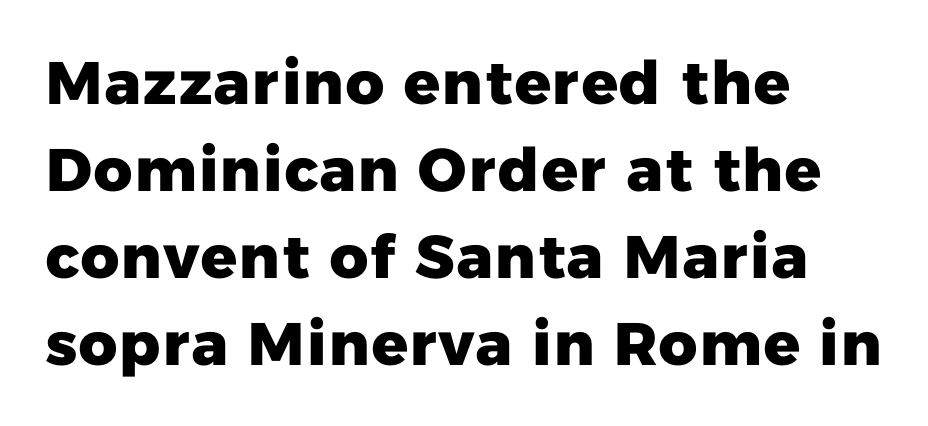
{"serif": "no", "bold": "yes", "weight": "heavy", "width": "normal", "stroke_contrast": "low", "x_height": "medium", "monospaced": "no", "underline": "no", "align": "left", "line_spacing": "normal", "line_spacing_ratio": 1.45, "letter_spacing": "normal", "letter_spacing_em": 0.0, "glyph_px": 60}
